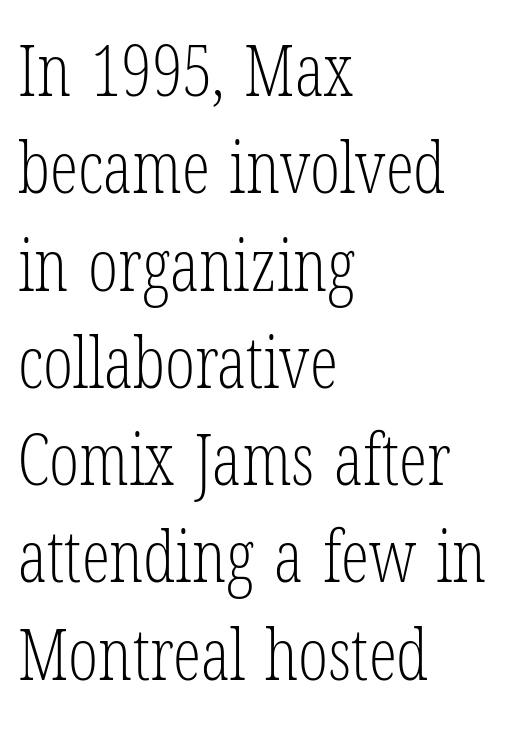
The paragraph shown leans on its left margin. These glyphs show unthickened strokes, regular width or finer. Underlining? Definitely not there. You can tell it's not italic because the verticals are truly vertical.
